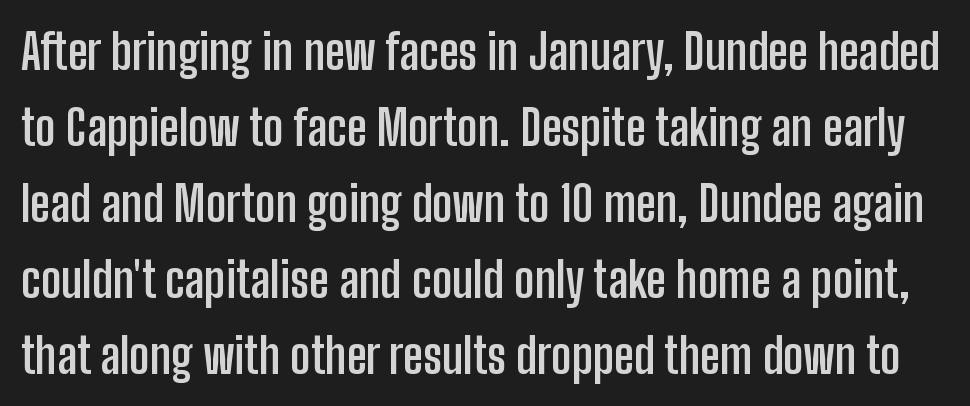
Q: Is the text bold? A: Yes.
Q: Is the text italic (slanted)? A: No, it is upright.
Q: Is the typeface a serif or a sans-serif typeface? A: Sans-serif.
Q: Is the text underlined? A: No.
Q: Is the spacing between letters normal or unusually wide? A: Normal.
Q: Is the spacing between lines tight, normal or loose? A: Normal.
Q: Width (condensed, normal, or wide)? A: Condensed.
Q: Stroke contrast? A: Low.
Q: x-height? A: Medium.
Q: Monospaced? A: No.
